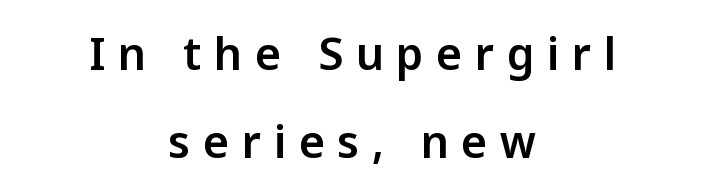
Q: Is the text italic (slanted)? A: No, it is upright.
Q: Is the typeface a serif or a sans-serif typeface? A: Sans-serif.
Q: Is the text underlined? A: No.
Q: How is the paragraph aligned? A: Centered.
Q: Is the spacing between letters normal or unusually wide? A: Unusually wide.
Q: Is the spacing between lines tight, normal or loose? A: Loose.
Q: Width (condensed, normal, or wide)? A: Normal.
Q: Stroke contrast? A: Low.
Q: x-height? A: Medium.
Q: Monospaced? A: No.
